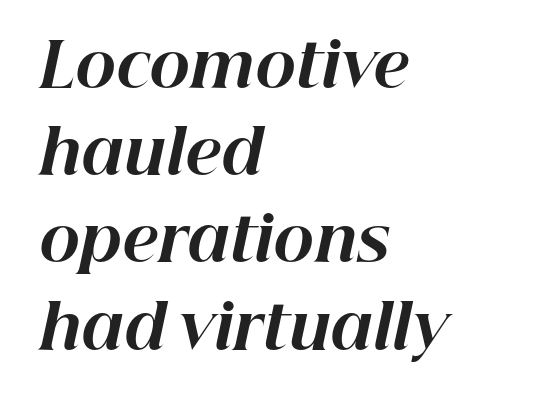
Plenty of ink on the page — the face is bold. The letters advance in unequal steps, a hallmark of proportional type. Underlining? Definitely not there. Reading down the column, the eye jumps a familiar distance to each next line. Letter spacing: default. The setting favours the left margin, as ordinary paragraphs usually do.
